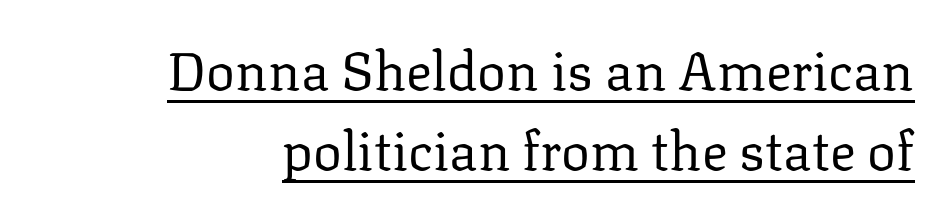
The tracking reads as untouched default to a designer's eye. Varying glyph widths throughout — classic text-font behaviour. A student would call this right alignment; a typographer would say flush right, rag left. Caption: lettering with a line underneath. Style check: upright. Regular leading.
